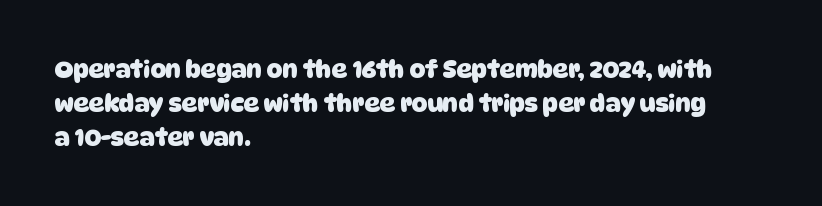
{"bold": "yes", "underline": "no", "align": "left", "line_spacing": "normal", "line_spacing_ratio": 1.41, "letter_spacing": "normal", "letter_spacing_em": 0.0, "glyph_px": 24}
